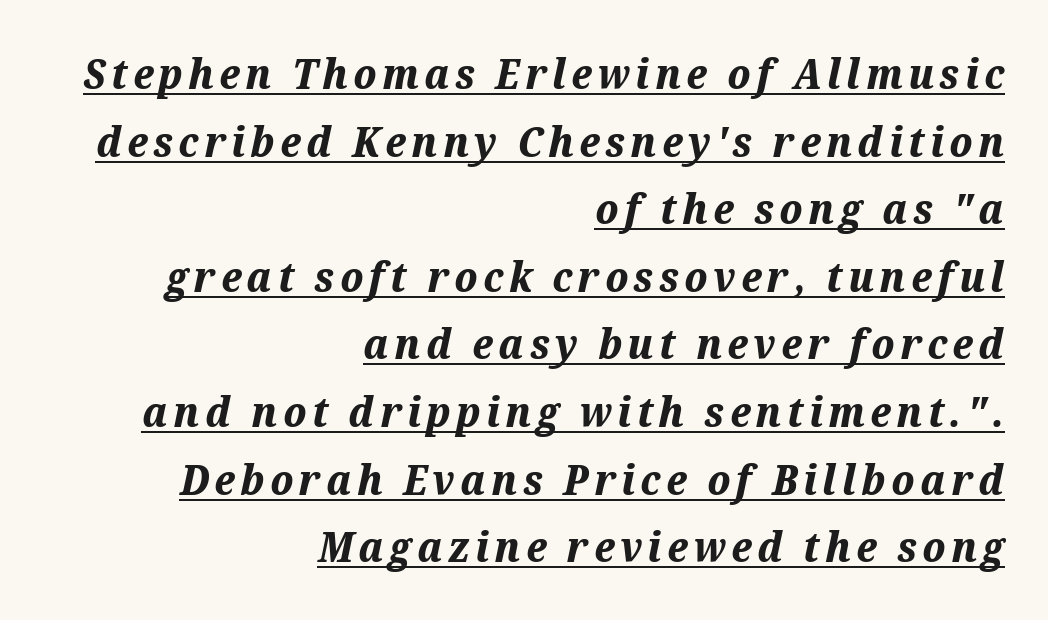
{"italic": "yes", "lean": "right", "slant_degrees": 12, "bold": "yes", "weight": "bold", "width": "normal", "stroke_contrast": "medium", "x_height": "medium", "monospaced": "no", "underline": "yes", "align": "right", "line_spacing": "normal", "line_spacing_ratio": 1.61, "glyph_px": 42}
